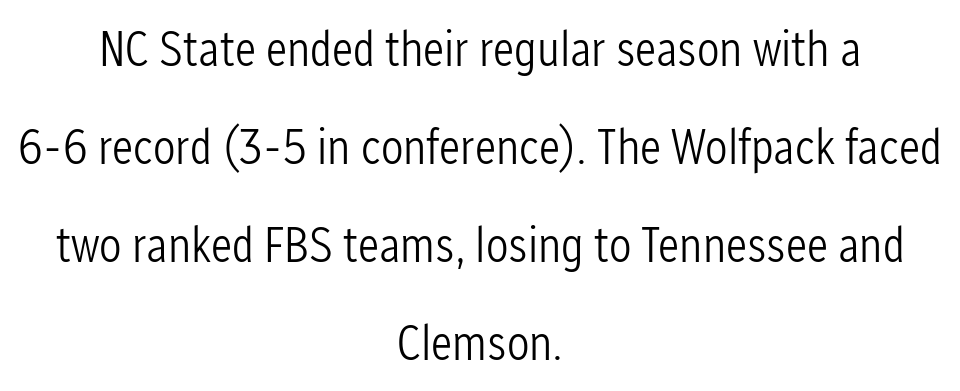
{"serif": "no", "italic": "no", "bold": "no", "weight": "light", "width": "condensed", "stroke_contrast": "low", "x_height": "medium", "monospaced": "no", "underline": "no", "align": "center", "line_spacing": "loose", "line_spacing_ratio": 1.96, "letter_spacing": "normal", "letter_spacing_em": 0.0, "glyph_px": 50}
